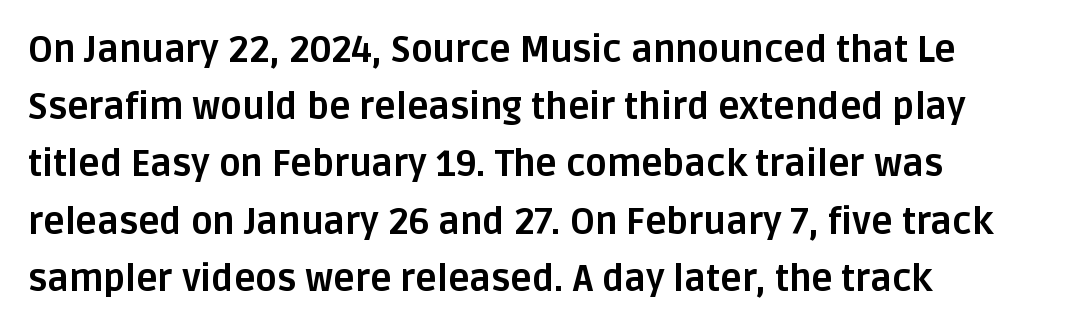
The image shows 36 px bold sans-serif type, upright; set left-aligned, normal line spacing (1.59x), normal letter spacing, not underlined; low stroke contrast and a large x-height.
